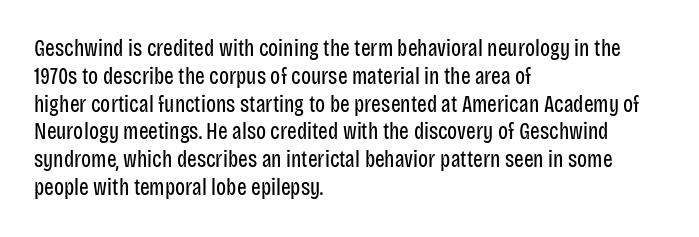
Italic: no, the glyphs are upright roman. Typeset ragged right — the left edge is the straight one. The gaps between neighbouring characters are ordinary and unremarkable. No letter is thick-stroked: the sample isn't bold. Lines of text with bare space underneath.
